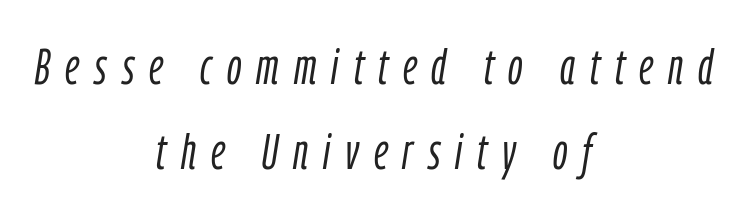
The image shows 50 px light, condensed type, italic (leaning right); set centered, normal line spacing (1.7x), unusually wide letter spacing (+0.3 em), not underlined; low stroke contrast and a medium x-height.
